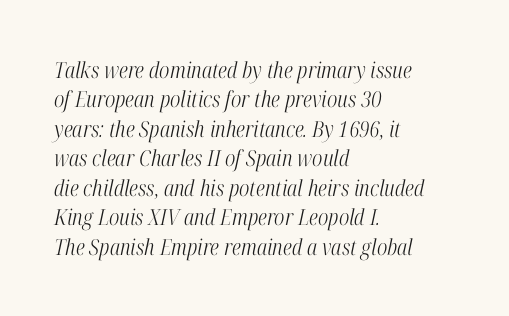
Q: Is the text bold? A: No.
Q: Is the text italic (slanted)? A: Yes, it leans right by about 12 degrees.
Q: Is the text underlined? A: No.
Q: How is the paragraph aligned? A: Left-aligned.
Q: Is the spacing between letters normal or unusually wide? A: Normal.
Q: Is the spacing between lines tight, normal or loose? A: Normal.
